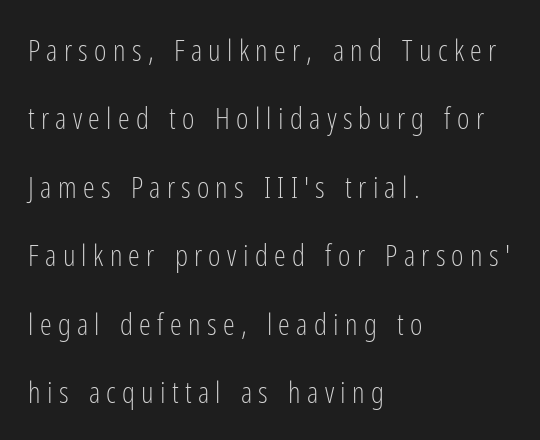
{"serif": "no", "italic": "no", "bold": "no", "weight": "light", "width": "condensed", "stroke_contrast": "low", "x_height": "medium", "monospaced": "no", "underline": "no", "align": "left", "line_spacing": "loose", "line_spacing_ratio": 2.28, "letter_spacing": "wide", "letter_spacing_em": 0.21, "glyph_px": 30}
